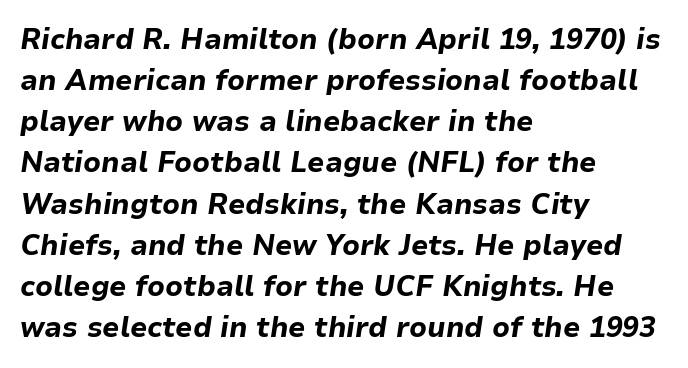
Q: Is the text bold? A: Yes.
Q: Is the text italic (slanted)? A: Yes, it leans right by about 9 degrees.
Q: Is the text underlined? A: No.
Q: How is the paragraph aligned? A: Left-aligned.
Q: Is the spacing between letters normal or unusually wide? A: Normal.
Q: Is the spacing between lines tight, normal or loose? A: Normal.
Q: Width (condensed, normal, or wide)? A: Normal.
Q: Stroke contrast? A: Low.
Q: x-height? A: Medium.
Q: Monospaced? A: No.
